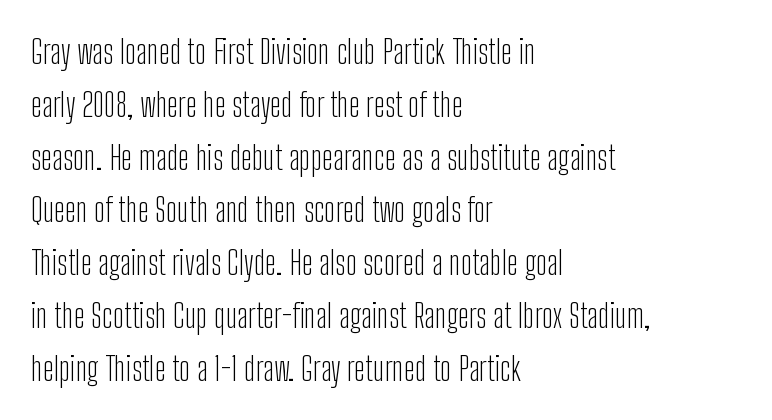
The image shows 33 px light, condensed sans-serif type, upright; set left-aligned, normal line spacing (1.6x), normal letter spacing, not underlined; low stroke contrast and a medium x-height.
